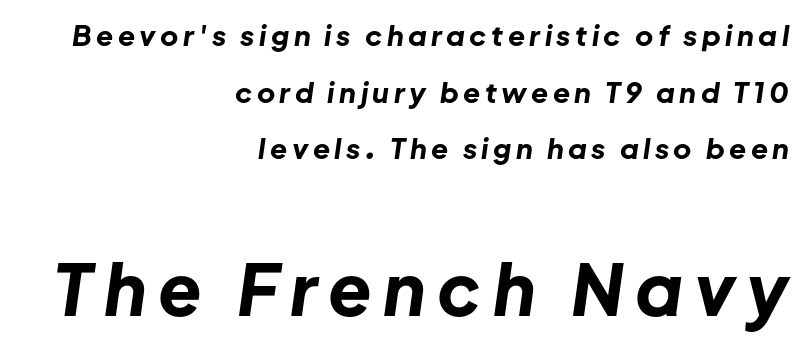
The image shows 71 px bold type, italic (leaning right); set right-aligned, loose line spacing (2.02x), not underlined; the second (bottom) block is 2.54x larger; low stroke contrast and a medium x-height.
